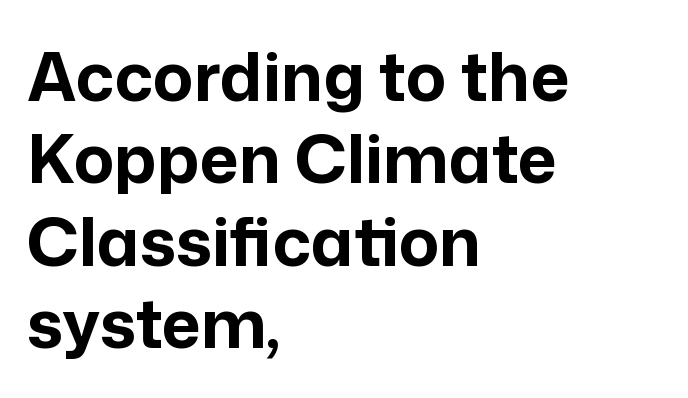
{"serif": "no", "italic": "no", "bold": "yes", "weight": "bold", "width": "normal", "stroke_contrast": "low", "x_height": "medium", "monospaced": "no", "underline": "no", "align": "left", "line_spacing_ratio": 1.23, "letter_spacing": "normal", "letter_spacing_em": 0.0, "glyph_px": 67}
